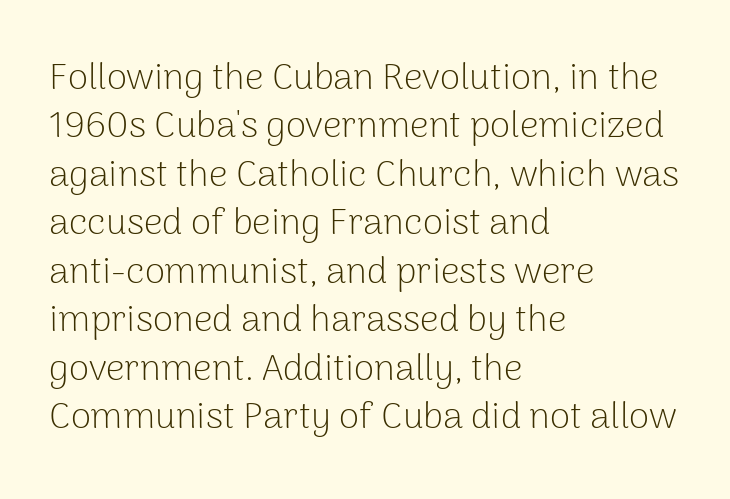
Q: Is the text bold? A: No.
Q: Is the text italic (slanted)? A: No, it is upright.
Q: Is the typeface a serif or a sans-serif typeface? A: Sans-serif.
Q: Is the text underlined? A: No.
Q: How is the paragraph aligned? A: Left-aligned.
Q: Is the spacing between letters normal or unusually wide? A: Normal.
Q: Is the spacing between lines tight, normal or loose? A: Normal.
Q: Width (condensed, normal, or wide)? A: Normal.
Q: Stroke contrast? A: Low.
Q: x-height? A: Medium.
Q: Monospaced? A: No.
